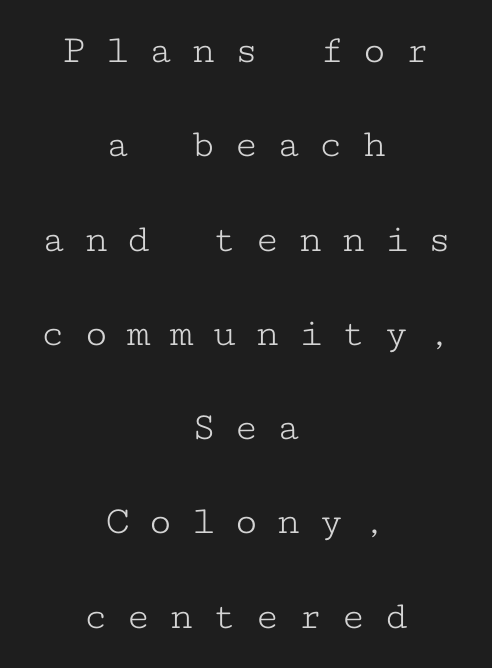
The image shows 41 px light, wide serif type, upright, monospaced; set centered, loose line spacing (2.3x), unusually wide letter spacing (+0.44 em), not underlined; low stroke contrast and a medium x-height.
